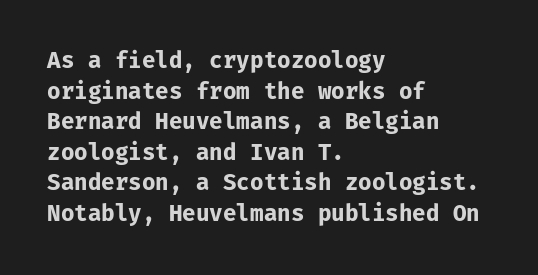
If you drew a line through each stem, it would be perfectly vertical. A normal amount of white space separates one row of letters from the next. Unmarked baselines from the first word to the last. Pretty heavy lettering here — definitely bold. The paragraph has a hard left edge and a soft right edge. These lines keep a tight, regular rhythm from letter to letter.
